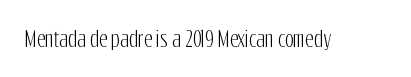
Q: Is the text italic (slanted)? A: No, it is upright.
Q: Is the text underlined? A: No.
Q: Is the spacing between letters normal or unusually wide? A: Normal.
